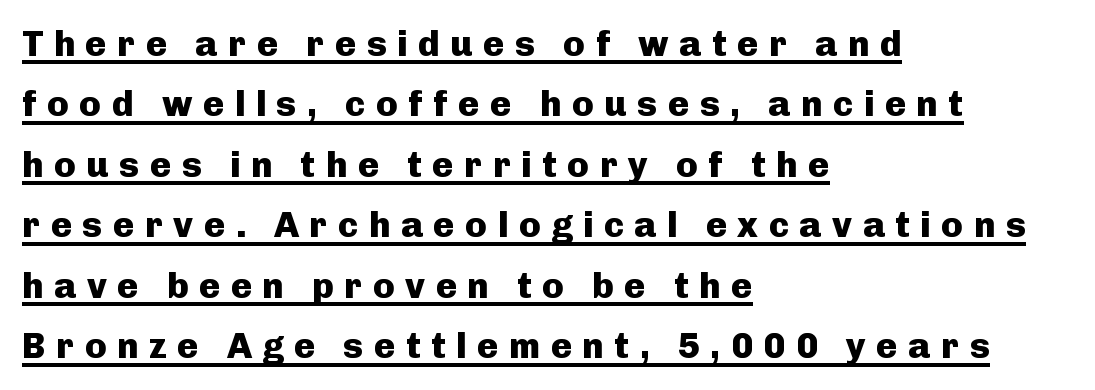
When letters stand straight like this, we call the style roman or upright. A typesetter would call this proportional, since set widths differ per character. Underlining? Definitely there. Emphasis by weight is at full strength: bold. Students, note that the glyphs here are deliberately spaced far apart. Students, observe: this is what conventionally led text looks like.
